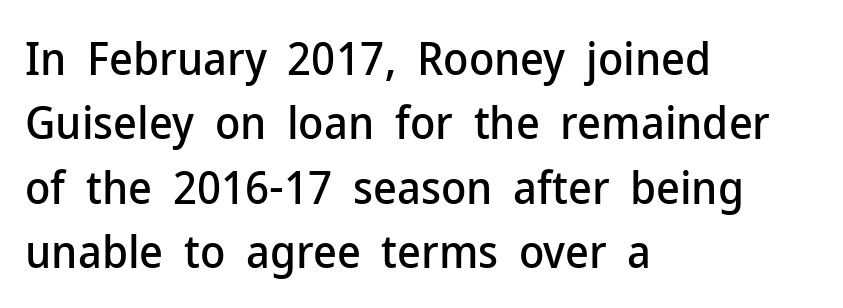
The image shows 46 px sans-serif type, upright; set left-aligned, normal line spacing (1.4x), normal letter spacing, not underlined; low stroke contrast and a medium x-height.
